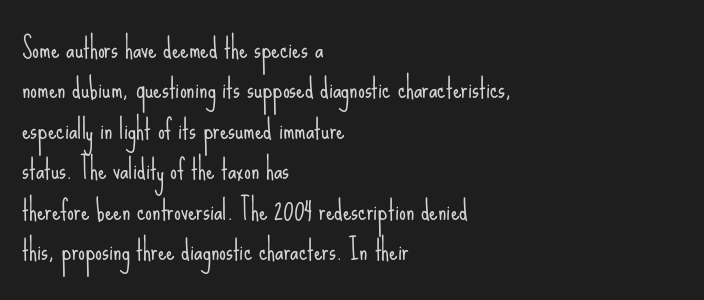
{"italic": "no", "bold": "no", "underline": "no", "align": "left", "line_spacing": "normal", "line_spacing_ratio": 1.5, "letter_spacing": "normal", "letter_spacing_em": 0.0, "glyph_px": 27}
